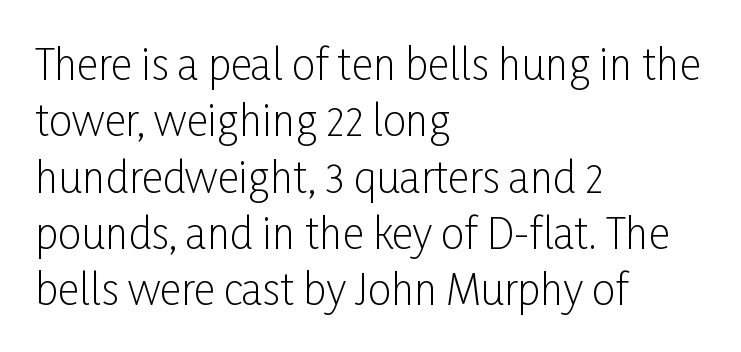
Note the varied advance widths — an 'i' is clearly narrower than an 'm'. Between one letter and the next there's only the usual sliver of space. Does the lettering tilt? It doesn't — this is upright. This rendering employs a face without finishing strokes, i.e., a sans-serif.
